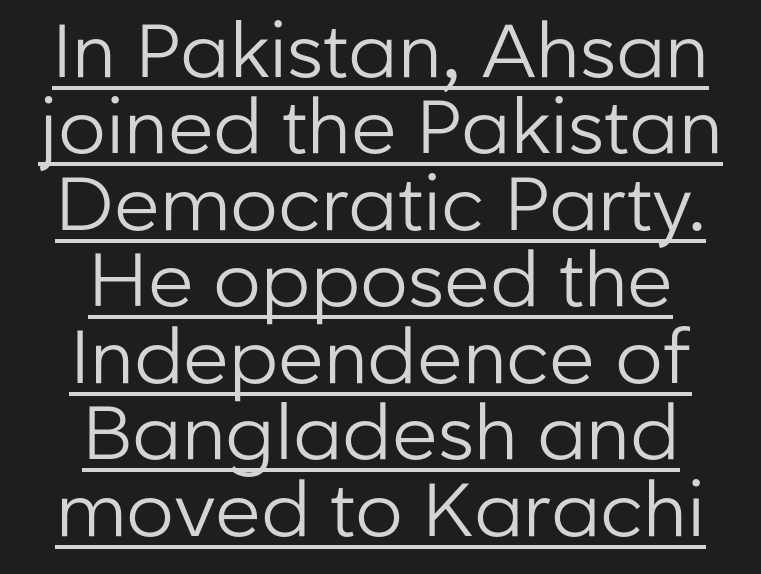
{"serif": "no", "italic": "no", "bold": "no", "weight": "regular", "width": "normal", "stroke_contrast": "low", "x_height": "medium", "monospaced": "no", "underline": "yes", "align": "center", "line_spacing": "tight", "line_spacing_ratio": 1.02, "letter_spacing": "normal", "letter_spacing_em": 0.0, "glyph_px": 75}
